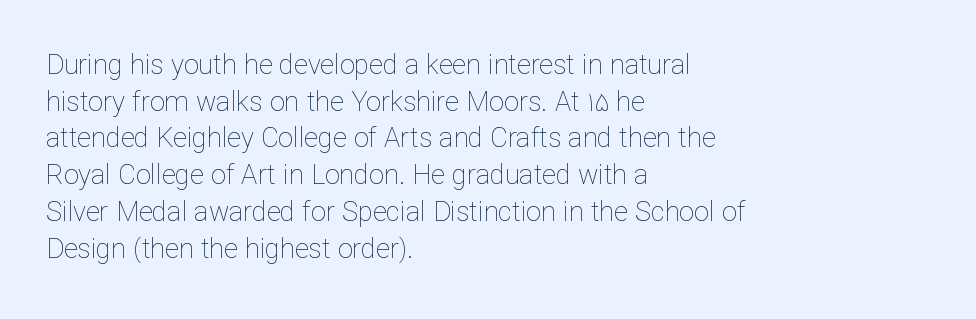
Q: Is the text bold? A: No.
Q: Is the text italic (slanted)? A: No, it is upright.
Q: Is the text underlined? A: No.
Q: How is the paragraph aligned? A: Left-aligned.
Q: Is the spacing between letters normal or unusually wide? A: Normal.
Q: Is the spacing between lines tight, normal or loose? A: Normal.
